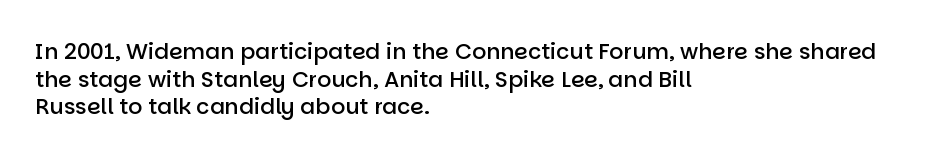
Q: Is the text bold? A: Semi-bold.
Q: Is the text italic (slanted)? A: No, it is upright.
Q: Is the text underlined? A: No.
Q: How is the paragraph aligned? A: Left-aligned.
Q: Is the spacing between letters normal or unusually wide? A: Normal.
Q: Is the spacing between lines tight, normal or loose? A: Normal.
